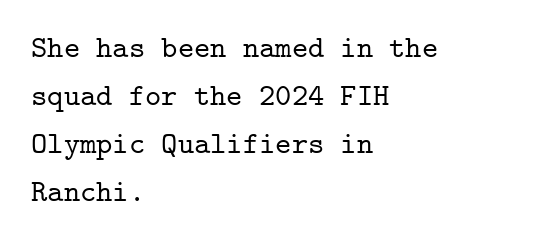
Normally led — the rows are evenly, conventionally spaced. Any mark beneath the type? The region is blank. Look at the bottom of the vertical strokes: they flare into serifs here. Short note: letters normally spaced.
